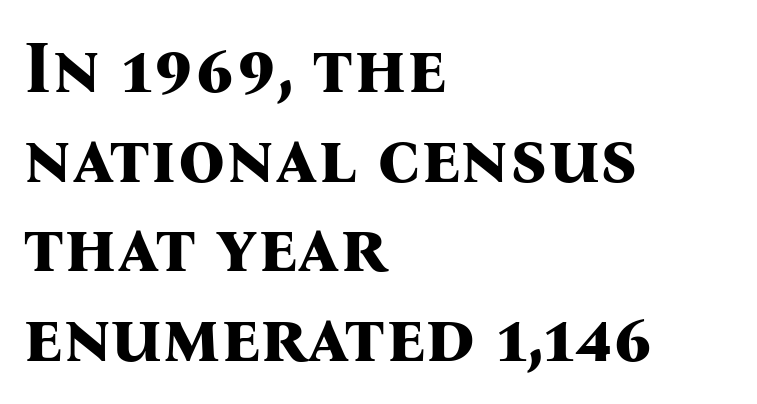
Strokes here are thick enough to call this a true bold. Each row of text sits above clean, open space. Layout note: lines flush left. The letters advance in unequal steps, a hallmark of proportional type.
